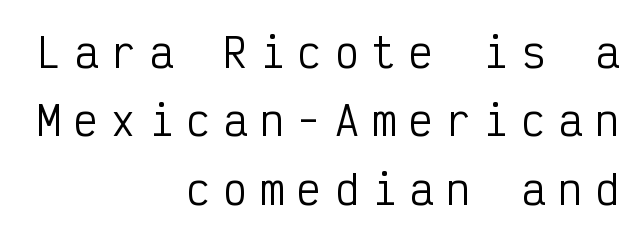
{"serif": "no", "italic": "no", "bold": "no", "weight": "regular", "width": "condensed", "stroke_contrast": "low", "x_height": "medium", "monospaced": "yes", "underline": "no", "align": "right", "line_spacing_ratio": 1.71, "letter_spacing": "wide", "letter_spacing_em": 0.33, "glyph_px": 40}
